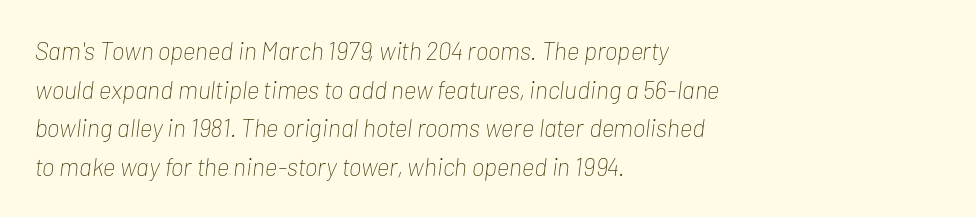
Q: Is the text bold? A: No.
Q: Is the text italic (slanted)? A: Yes, it leans right by about 7 degrees.
Q: Is the text underlined? A: No.
Q: How is the paragraph aligned? A: Left-aligned.
Q: Is the spacing between letters normal or unusually wide? A: Normal.
Q: Is the spacing between lines tight, normal or loose? A: Normal.
